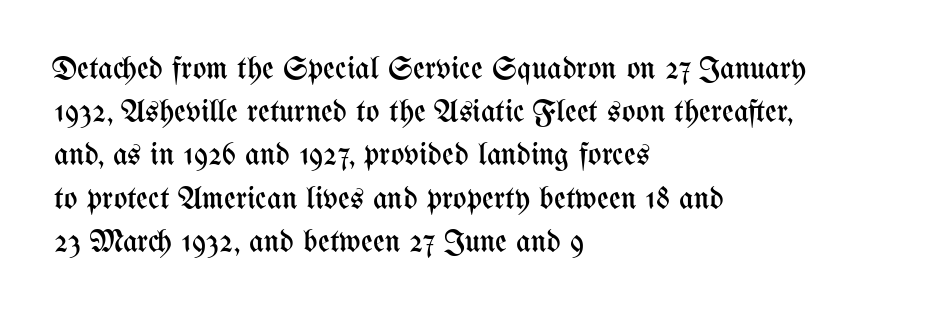
Q: Is the text bold? A: No.
Q: Is the text italic (slanted)? A: No, it is upright.
Q: Is the text underlined? A: No.
Q: How is the paragraph aligned? A: Left-aligned.
Q: Is the spacing between letters normal or unusually wide? A: Normal.
Q: Is the spacing between lines tight, normal or loose? A: Normal.
Q: Width (condensed, normal, or wide)? A: Condensed.
Q: Stroke contrast? A: Medium.
Q: x-height? A: Medium.
Q: Monospaced? A: No.
